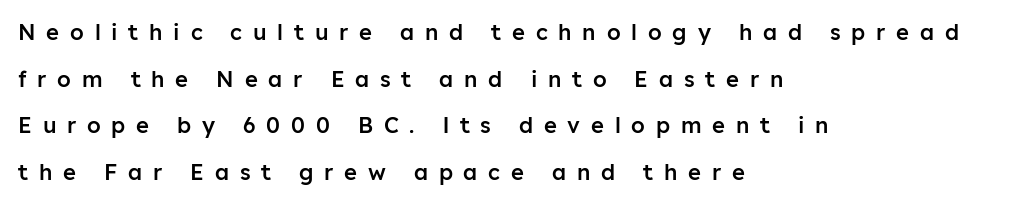
{"italic": "no", "bold": "semi", "underline": "no", "align": "left", "line_spacing": "loose", "line_spacing_ratio": 2.12, "letter_spacing": "wide", "letter_spacing_em": 0.49, "glyph_px": 22}
